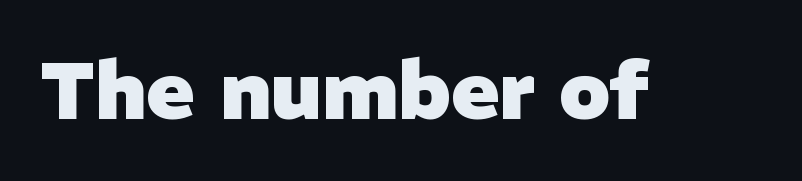
Do the characters align in a grid? No, the font is proportional. The characters display no serif detailing; their extremities are plain. Bold? Absolutely — the strokes are thick and heavy. This rendering features lettering with no underline.
